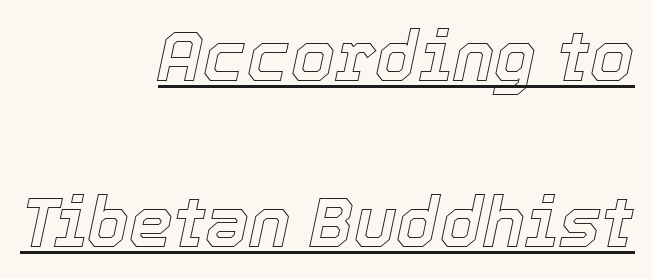
The image shows 70 px text type, italic (leaning right); set right-aligned, loose line spacing (2.37x), normal letter spacing, underlined; a medium x-height.
